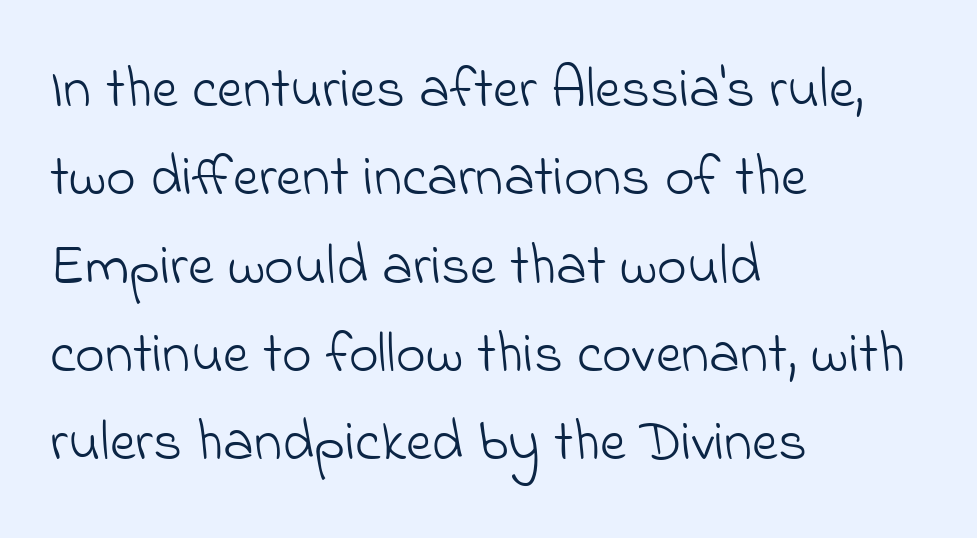
Q: Is the text bold? A: No.
Q: Is the typeface a serif or a sans-serif typeface? A: Sans-serif.
Q: Is the text underlined? A: No.
Q: How is the paragraph aligned? A: Left-aligned.
Q: Is the spacing between letters normal or unusually wide? A: Normal.
Q: Is the spacing between lines tight, normal or loose? A: Normal.
Q: Width (condensed, normal, or wide)? A: Normal.
Q: Stroke contrast? A: Low.
Q: x-height? A: Small.
Q: Monospaced? A: No.
